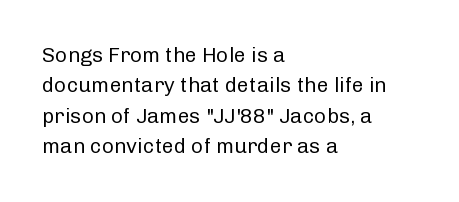
{"italic": "no", "bold": "no", "underline": "no", "align": "left", "line_spacing": "normal", "line_spacing_ratio": 1.45, "letter_spacing": "normal", "letter_spacing_em": 0.0, "glyph_px": 21}
